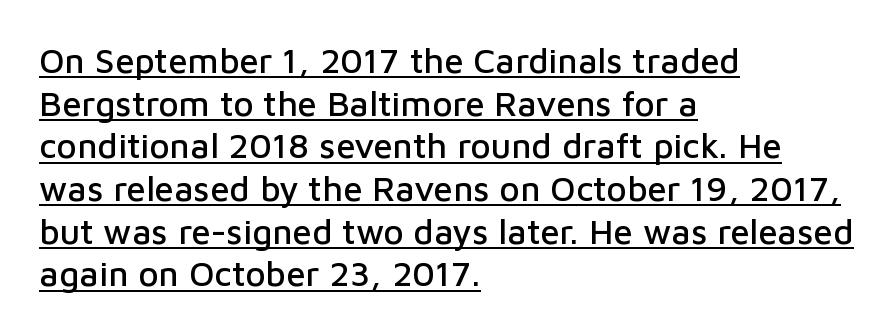
{"serif": "no", "italic": "no", "width": "normal", "stroke_contrast": "low", "x_height": "medium", "monospaced": "no", "underline": "yes", "align": "left", "line_spacing_ratio": 1.22, "letter_spacing": "normal", "letter_spacing_em": 0.0, "glyph_px": 35}
